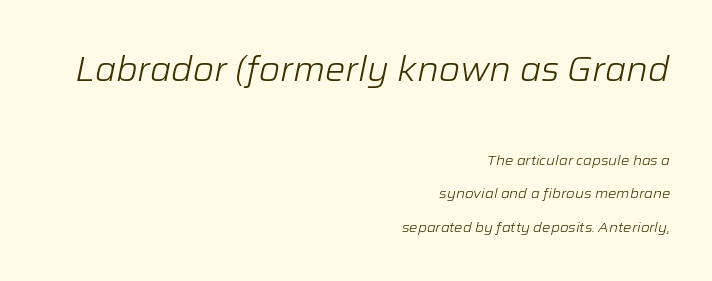
Q: Is the text bold? A: No.
Q: Is the text italic (slanted)? A: Yes, it leans right by about 12 degrees.
Q: Is the text underlined? A: No.
Q: How is the paragraph aligned? A: Right-aligned.
Q: Is the spacing between letters normal or unusually wide? A: Normal.
Q: Is the spacing between lines tight, normal or loose? A: Loose.
Q: Which block of text is set in a larger size, the first (top) or the second (bottom)? A: The first (top) one.
Q: Width (condensed, normal, or wide)? A: Normal.
Q: Stroke contrast? A: Low.
Q: x-height? A: Medium.
Q: Monospaced? A: No.
